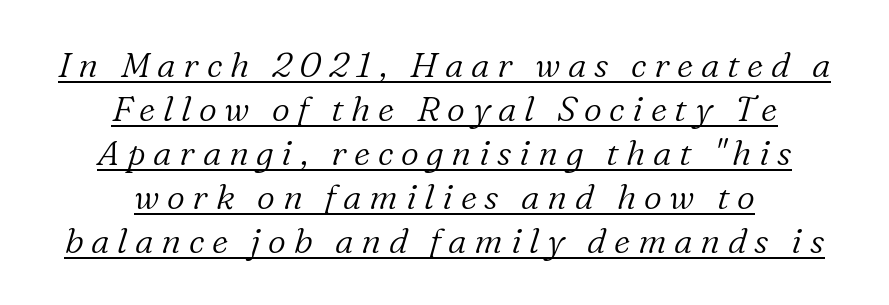
Q: Is the text bold? A: No.
Q: Is the text italic (slanted)? A: Yes, it leans right by about 16 degrees.
Q: Is the typeface a serif or a sans-serif typeface? A: Serif.
Q: Is the text underlined? A: Yes.
Q: How is the paragraph aligned? A: Centered.
Q: Is the spacing between letters normal or unusually wide? A: Unusually wide.
Q: Is the spacing between lines tight, normal or loose? A: Normal.
Q: Width (condensed, normal, or wide)? A: Normal.
Q: Stroke contrast? A: Low.
Q: x-height? A: Medium.
Q: Monospaced? A: No.
